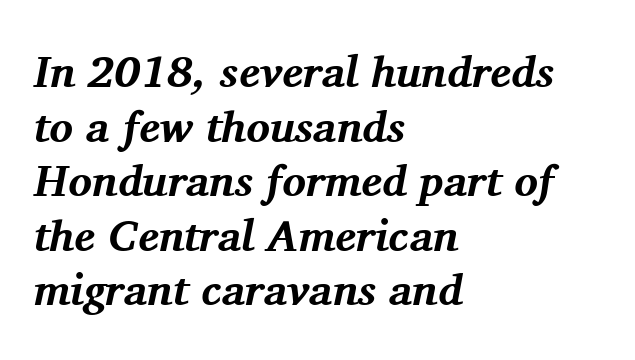
{"serif": "yes", "italic": "yes", "lean": "right", "slant_degrees": 11, "bold": "yes", "weight": "bold", "width": "normal", "stroke_contrast": "medium", "x_height": "medium", "monospaced": "no", "underline": "no", "align": "left", "line_spacing_ratio": 1.24, "letter_spacing": "normal", "letter_spacing_em": 0.0, "glyph_px": 44}
